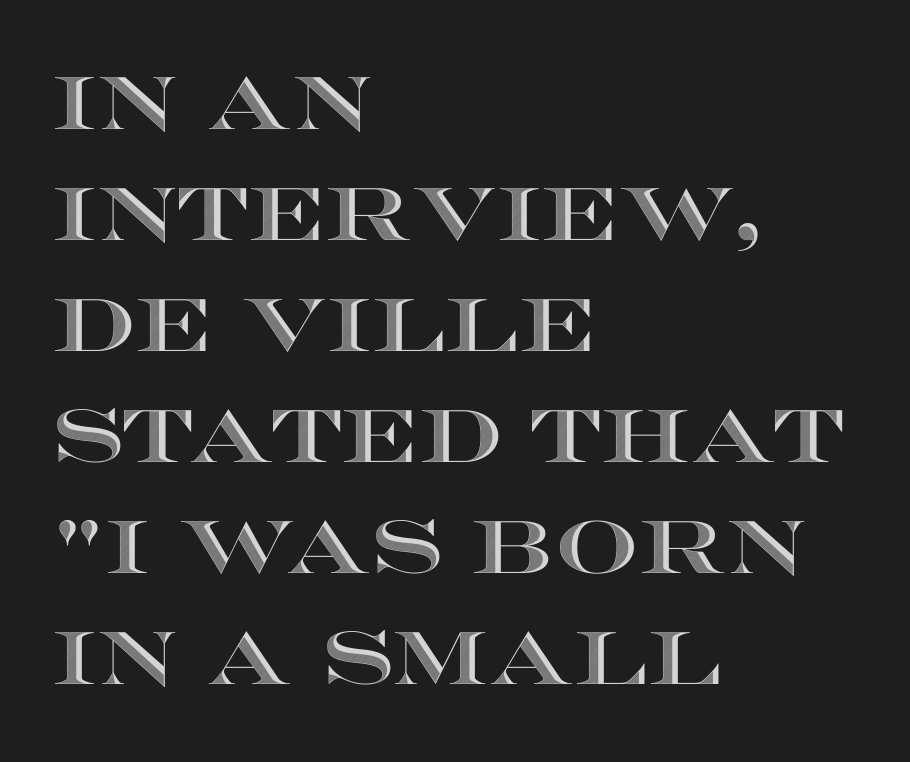
Q: Is the text italic (slanted)? A: No, it is upright.
Q: Is the text underlined? A: No.
Q: How is the paragraph aligned? A: Left-aligned.
Q: Is the spacing between letters normal or unusually wide? A: Normal.
Q: Is the spacing between lines tight, normal or loose? A: Normal.
Q: Width (condensed, normal, or wide)? A: Wide.
Q: x-height? A: Large.
Q: Monospaced? A: No.
